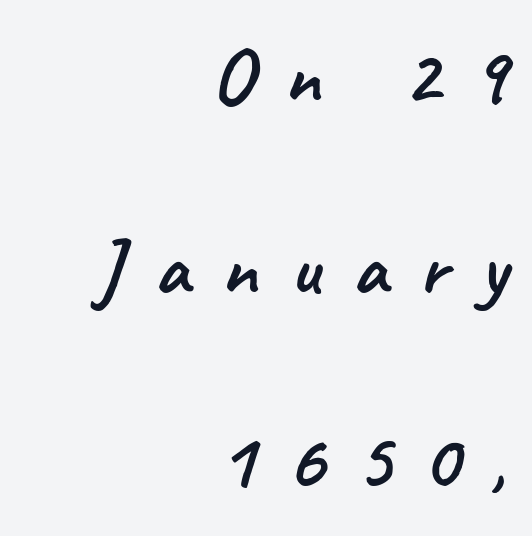
{"serif": "no", "width": "normal", "stroke_contrast": "low", "x_height": "small", "monospaced": "no", "underline": "no", "align": "right", "line_spacing": "loose", "line_spacing_ratio": 2.43, "letter_spacing": "wide", "letter_spacing_em": 0.41, "glyph_px": 79}
